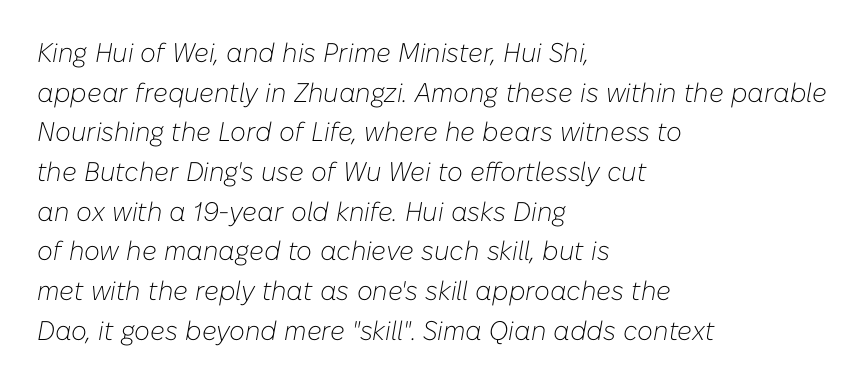
Q: Is the text bold? A: No.
Q: Is the text italic (slanted)? A: Yes, it leans right by about 10 degrees.
Q: Is the text underlined? A: No.
Q: How is the paragraph aligned? A: Left-aligned.
Q: Is the spacing between letters normal or unusually wide? A: Normal.
Q: Is the spacing between lines tight, normal or loose? A: Normal.
